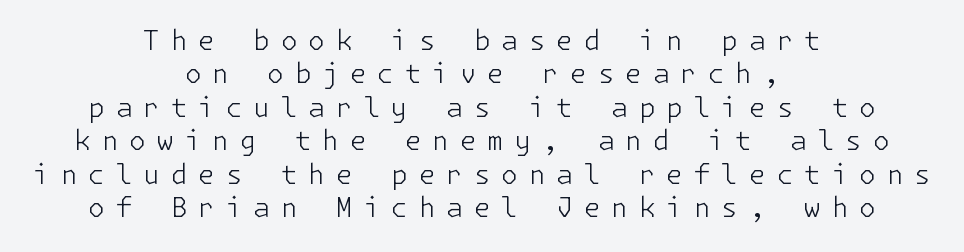
Q: Is the text bold? A: No.
Q: Is the text italic (slanted)? A: No, it is upright.
Q: Is the text underlined? A: No.
Q: How is the paragraph aligned? A: Centered.
Q: Is the spacing between letters normal or unusually wide? A: Unusually wide.
